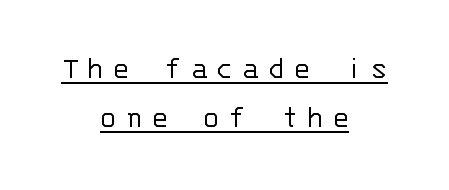
Q: Is the text bold? A: No.
Q: Is the text italic (slanted)? A: No, it is upright.
Q: Is the typeface a serif or a sans-serif typeface? A: Sans-serif.
Q: Is the text underlined? A: Yes.
Q: How is the paragraph aligned? A: Centered.
Q: Is the spacing between letters normal or unusually wide? A: Unusually wide.
Q: Is the spacing between lines tight, normal or loose? A: Normal.
Q: Width (condensed, normal, or wide)? A: Normal.
Q: Stroke contrast? A: Low.
Q: x-height? A: Large.
Q: Monospaced? A: Yes.
